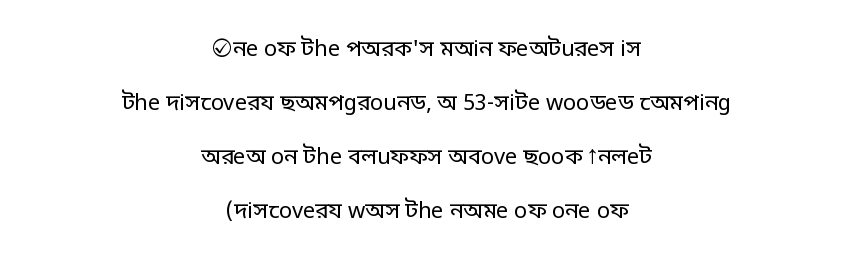
The image shows 22 px text type, upright; set centered, loose line spacing (2.46x), normal letter spacing, not underlined.
